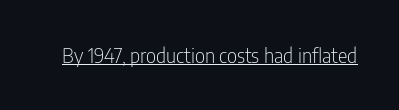
Q: Is the text bold? A: No.
Q: Is the text italic (slanted)? A: No, it is upright.
Q: Is the text underlined? A: Yes.
Q: Is the spacing between letters normal or unusually wide? A: Normal.
